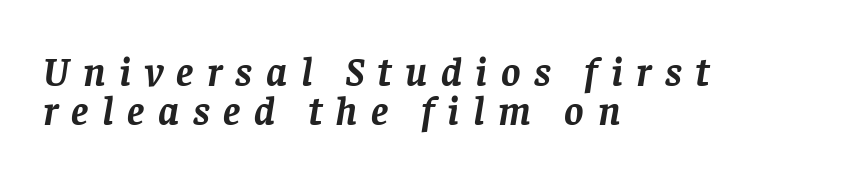
Q: Is the text bold? A: Yes.
Q: Is the text italic (slanted)? A: Yes, it leans right by about 8 degrees.
Q: Is the typeface a serif or a sans-serif typeface? A: Serif.
Q: Is the text underlined? A: No.
Q: How is the paragraph aligned? A: Left-aligned.
Q: Is the spacing between letters normal or unusually wide? A: Unusually wide.
Q: Is the spacing between lines tight, normal or loose? A: Tight.
Q: Width (condensed, normal, or wide)? A: Normal.
Q: Stroke contrast? A: Low.
Q: x-height? A: Large.
Q: Monospaced? A: No.
